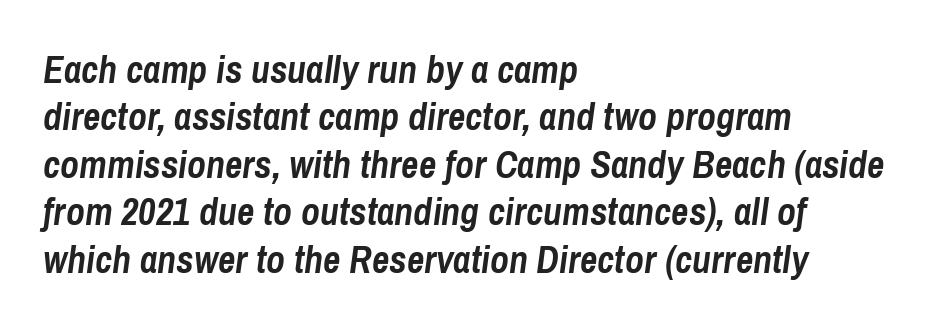
The image shows 38 px semibold, condensed type, italic (leaning right); set left-aligned, normal line spacing (1.25x), normal letter spacing, not underlined; low stroke contrast and a medium x-height.
